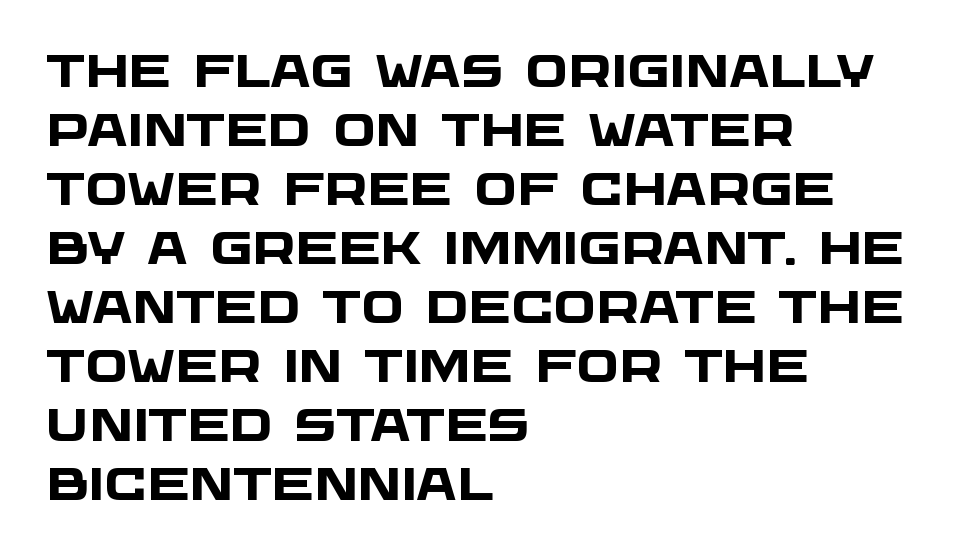
Q: Is the text bold? A: Yes.
Q: Is the typeface a serif or a sans-serif typeface? A: Sans-serif.
Q: Is the text underlined? A: No.
Q: How is the paragraph aligned? A: Left-aligned.
Q: Is the spacing between letters normal or unusually wide? A: Normal.
Q: Is the spacing between lines tight, normal or loose? A: Normal.
Q: Width (condensed, normal, or wide)? A: Wide.
Q: Stroke contrast? A: Low.
Q: x-height? A: Large.
Q: Monospaced? A: No.
